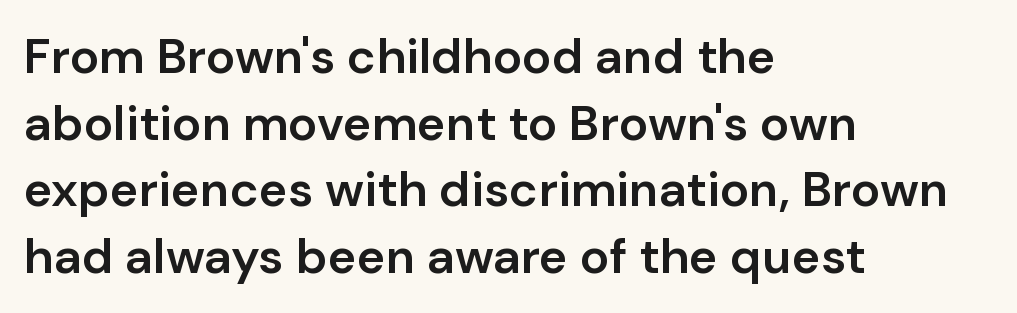
{"serif": "no", "italic": "no", "bold": "semi", "weight": "semibold", "width": "normal", "stroke_contrast": "low", "x_height": "medium", "monospaced": "no", "underline": "no", "align": "left", "line_spacing": "normal", "line_spacing_ratio": 1.36, "letter_spacing": "normal", "letter_spacing_em": 0.0, "glyph_px": 49}
